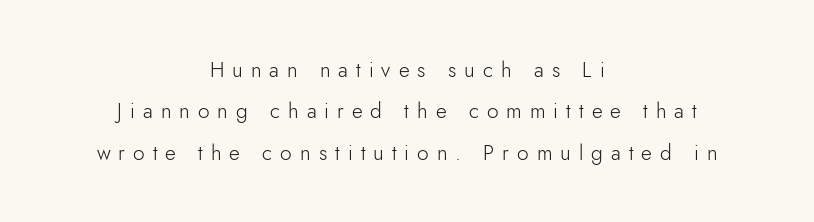
The image shows 21 px text type, upright; set centered, loose line spacing (1.97x), unusually wide letter spacing (+0.38 em), not underlined.
